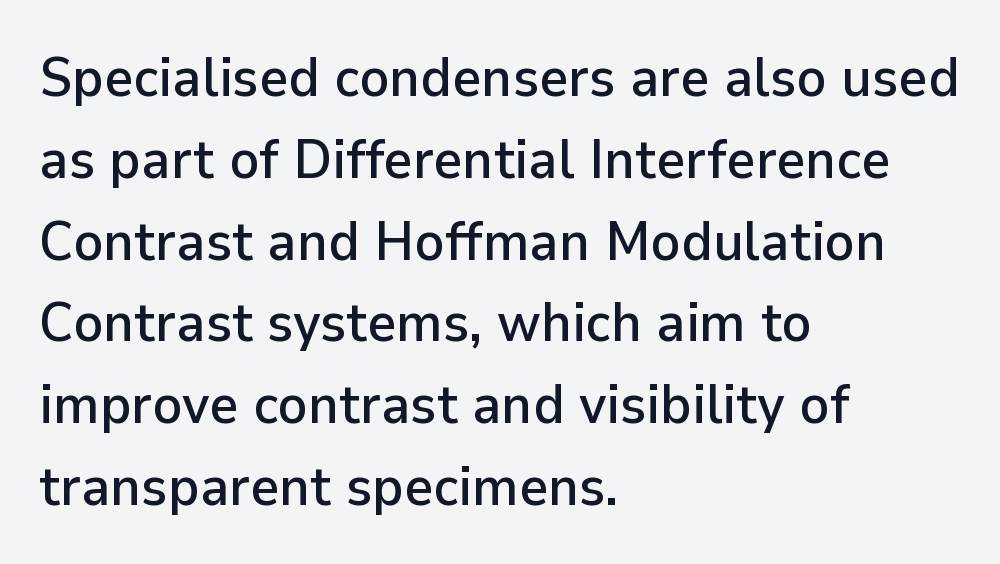
{"serif": "no", "italic": "no", "width": "normal", "stroke_contrast": "low", "x_height": "medium", "monospaced": "no", "underline": "no", "align": "left", "line_spacing": "normal", "line_spacing_ratio": 1.46, "letter_spacing": "normal", "letter_spacing_em": 0.0, "glyph_px": 56}
